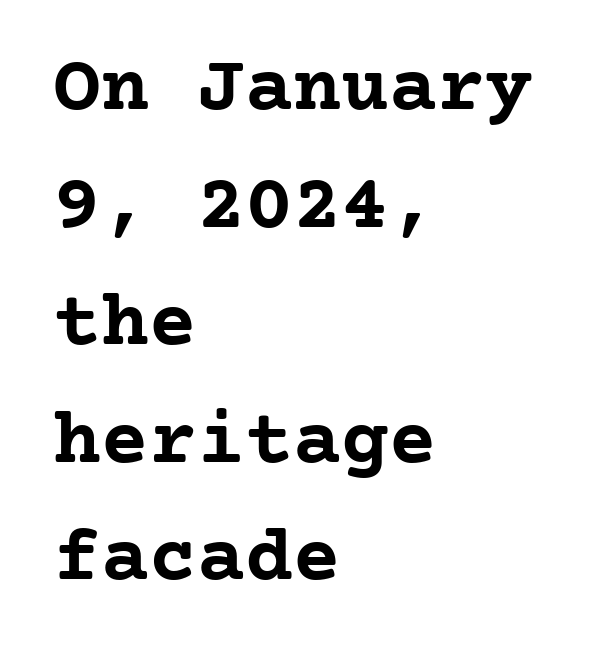
Is this a fixed-width face? Yes — each glyph sits in an identical cell. Leftover space on each line is placed entirely after the last word. On the weight axis this lands at bold, roughly 700. Quick note: interline space is typical.
